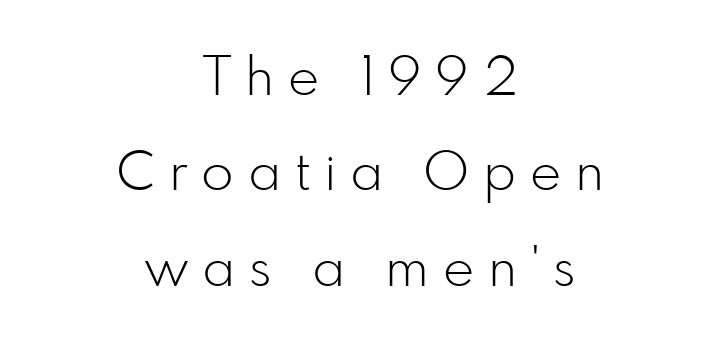
The image shows 53 px light sans-serif type, upright; set centered, line spacing 1.8x, unusually wide letter spacing (+0.26 em), not underlined; low stroke contrast and a small x-height.
